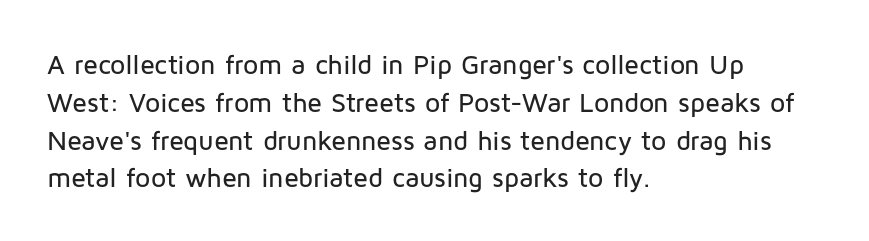
Q: Is the text italic (slanted)? A: No, it is upright.
Q: Is the text underlined? A: No.
Q: How is the paragraph aligned? A: Left-aligned.
Q: Is the spacing between letters normal or unusually wide? A: Normal.
Q: Is the spacing between lines tight, normal or loose? A: Normal.
